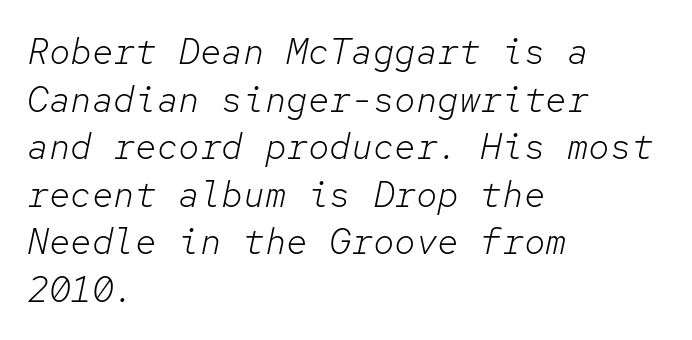
The image shows 36 px light type, italic (leaning right), monospaced; set left-aligned, normal line spacing (1.32x), normal letter spacing, not underlined; low stroke contrast and a medium x-height.
